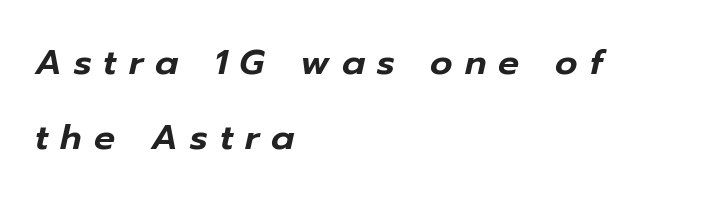
The image shows 35 px text type, italic (leaning right); set left-aligned, loose line spacing (2.15x), unusually wide letter spacing (+0.34 em), not underlined; low stroke contrast and a medium x-height.
